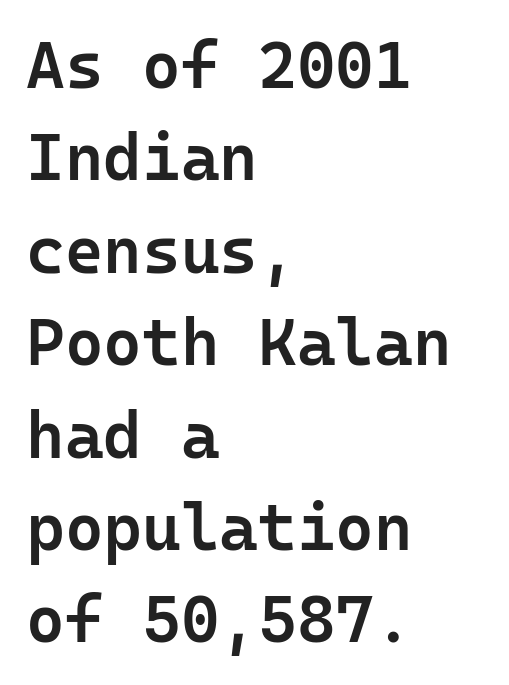
Spacing verdict: monospaced, one width for all characters. Every stem runs plumb, perpendicular to the baseline. Spacing between characters is what you'd get straight out of the box. No word sits above an underline.
